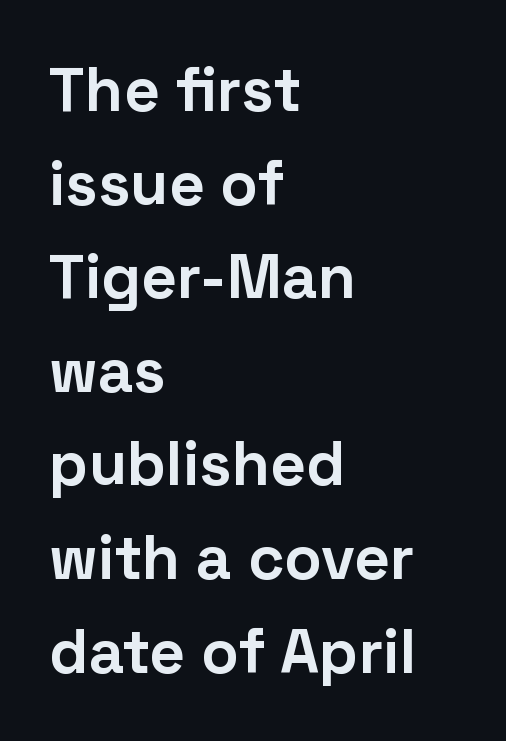
The image shows 62 px bold sans-serif type, upright; set left-aligned, normal line spacing (1.51x), normal letter spacing, not underlined; low stroke contrast and a medium x-height.
